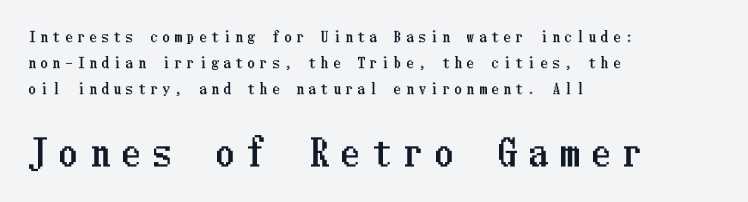
{"italic": "no", "width": "condensed", "stroke_contrast": "low", "x_height": "medium", "underline": "no", "align": "left", "line_spacing_ratio": 1.84, "letter_spacing": "wide", "letter_spacing_em": 0.37, "larger_block": "second", "size_ratio": 2.57, "glyph_px": 36}
